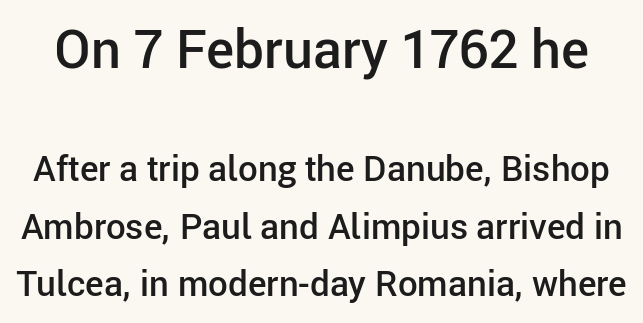
The font's upright variant was chosen for this text. Interline gaps are of average width in this sample. Are there feet on the stems? There aren't — it's a sans. A fair bit of extra ink — the face is semibold, not bold.
